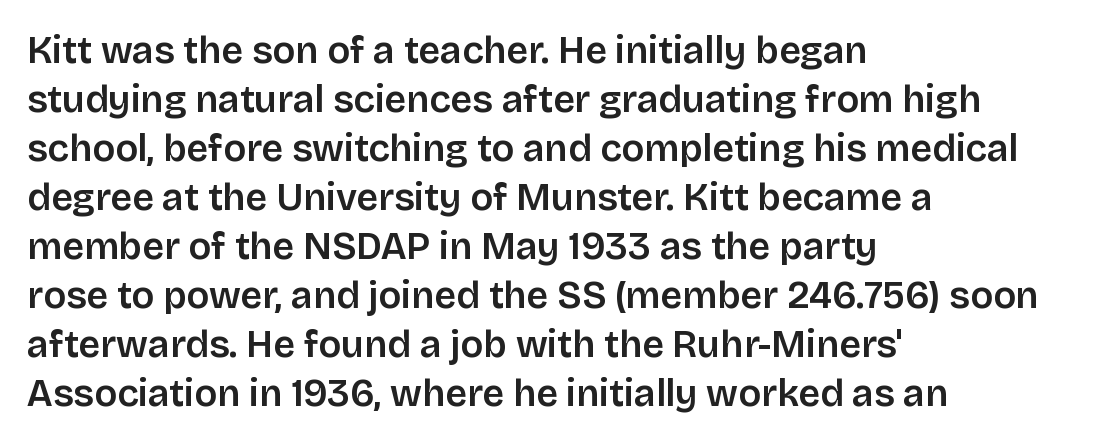
{"serif": "no", "italic": "no", "width": "normal", "stroke_contrast": "low", "x_height": "large", "monospaced": "no", "underline": "no", "align": "left", "line_spacing": "normal", "line_spacing_ratio": 1.29, "letter_spacing": "normal", "letter_spacing_em": 0.0, "glyph_px": 38}
